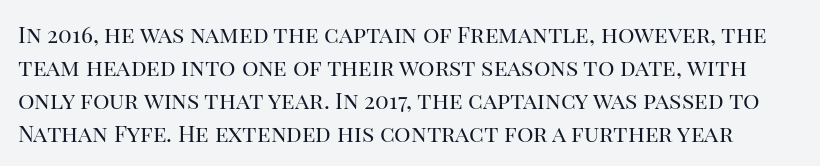
Q: Is the text bold? A: No.
Q: Is the text italic (slanted)? A: No, it is upright.
Q: Is the text underlined? A: No.
Q: Is the spacing between letters normal or unusually wide? A: Normal.
Q: Is the spacing between lines tight, normal or loose? A: Normal.
